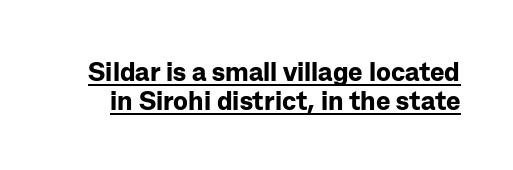
The image shows 27 px bold type, upright; set tight line spacing (1.09x), normal letter spacing, underlined.
